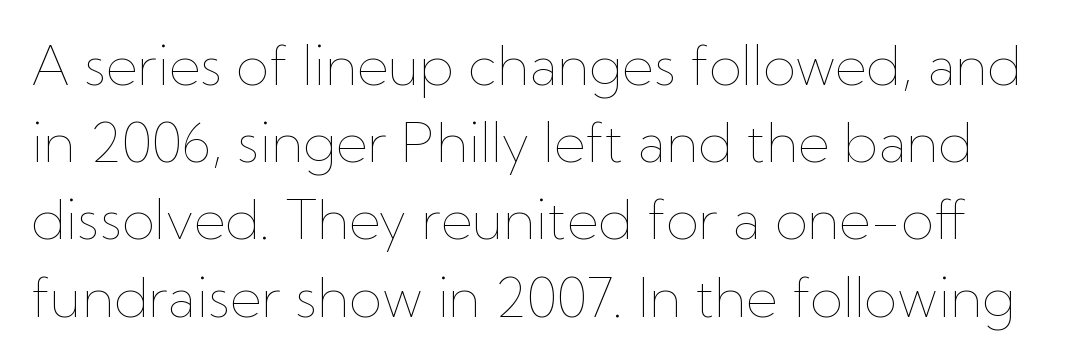
{"italic": "no", "bold": "no", "weight": "thin", "width": "normal", "stroke_contrast": "low", "x_height": "medium", "monospaced": "no", "underline": "no", "line_spacing": "normal", "line_spacing_ratio": 1.43, "letter_spacing": "normal", "letter_spacing_em": 0.0, "glyph_px": 54}
